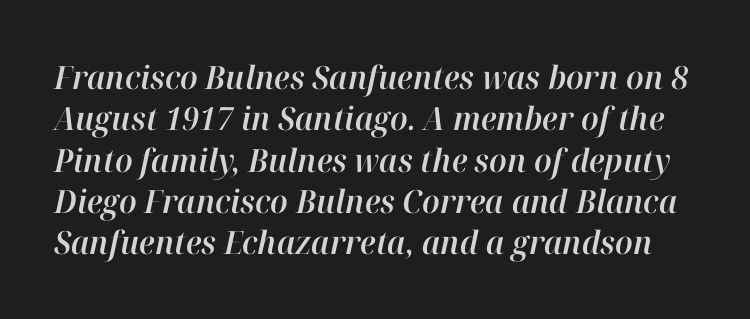
Q: Is the text italic (slanted)? A: Yes, it leans right by about 12 degrees.
Q: Is the text underlined? A: No.
Q: Is the spacing between letters normal or unusually wide? A: Normal.
Q: Is the spacing between lines tight, normal or loose? A: Normal.
Q: Width (condensed, normal, or wide)? A: Normal.
Q: Stroke contrast? A: High.
Q: x-height? A: Medium.
Q: Monospaced? A: No.
